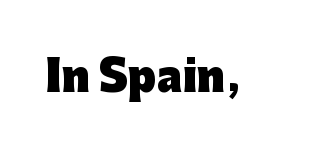
Q: Is the text bold? A: Yes.
Q: Is the text italic (slanted)? A: No, it is upright.
Q: Is the typeface a serif or a sans-serif typeface? A: Sans-serif.
Q: Is the text underlined? A: No.
Q: Is the spacing between letters normal or unusually wide? A: Normal.
Q: Width (condensed, normal, or wide)? A: Normal.
Q: Stroke contrast? A: Low.
Q: x-height? A: Medium.
Q: Monospaced? A: No.
